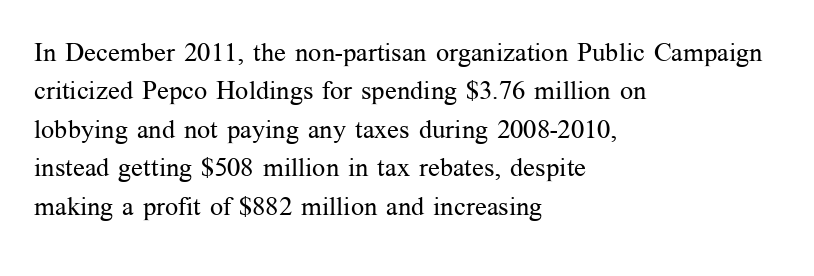
{"italic": "no", "bold": "no", "underline": "no", "align": "left", "line_spacing": "normal", "line_spacing_ratio": 1.48, "letter_spacing": "normal", "letter_spacing_em": 0.0, "glyph_px": 26}
